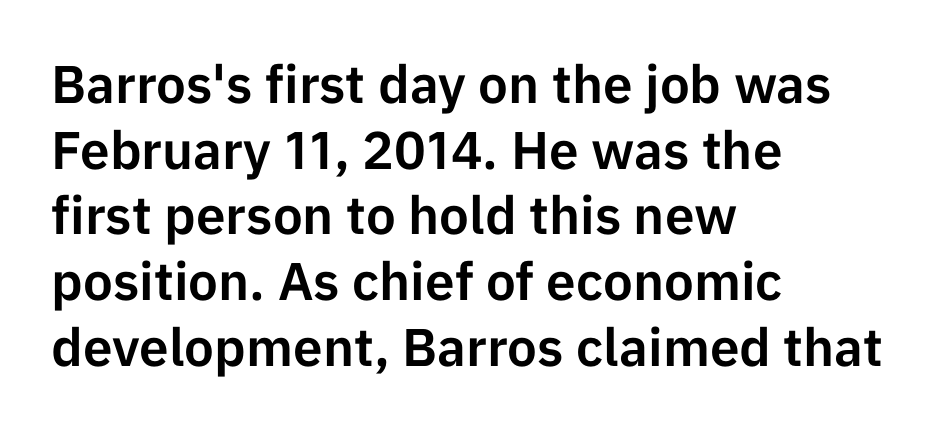
The font family rendered here belongs to the sans-serif group. These lines stack with their left ends in a neat column. A bare baseline throughout the passage. Proportional: the letters do not fall into vertical columns.
